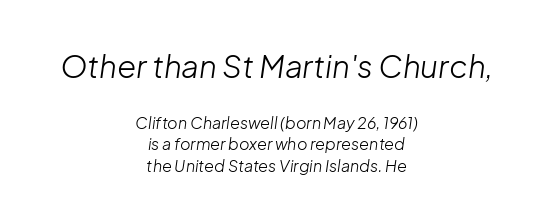
{"italic": "yes", "lean": "right", "slant_degrees": 8, "bold": "no", "weight": "light", "width": "normal", "stroke_contrast": "low", "x_height": "medium", "monospaced": "no", "underline": "no", "align": "center", "line_spacing": "normal", "line_spacing_ratio": 1.33, "letter_spacing": "normal", "letter_spacing_em": 0.0, "larger_block": "first", "size_ratio": 1.94, "glyph_px": 31}
